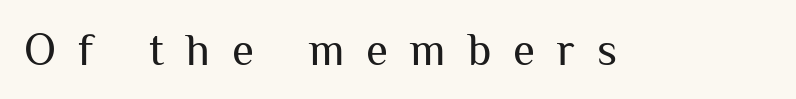
{"serif": "no", "italic": "no", "bold": "no", "weight": "regular", "width": "normal", "stroke_contrast": "medium", "x_height": "medium", "monospaced": "no", "underline": "no", "letter_spacing": "wide", "letter_spacing_em": 0.49, "glyph_px": 45}
